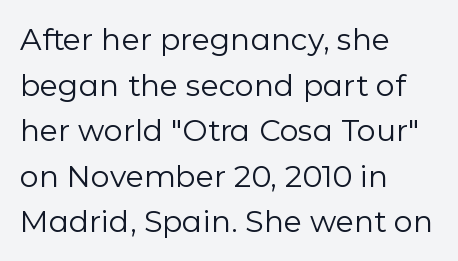
The image shows 30 px regular-weight sans-serif type, upright; set left-aligned, normal line spacing (1.52x), normal letter spacing, not underlined; low stroke contrast and a medium x-height.
